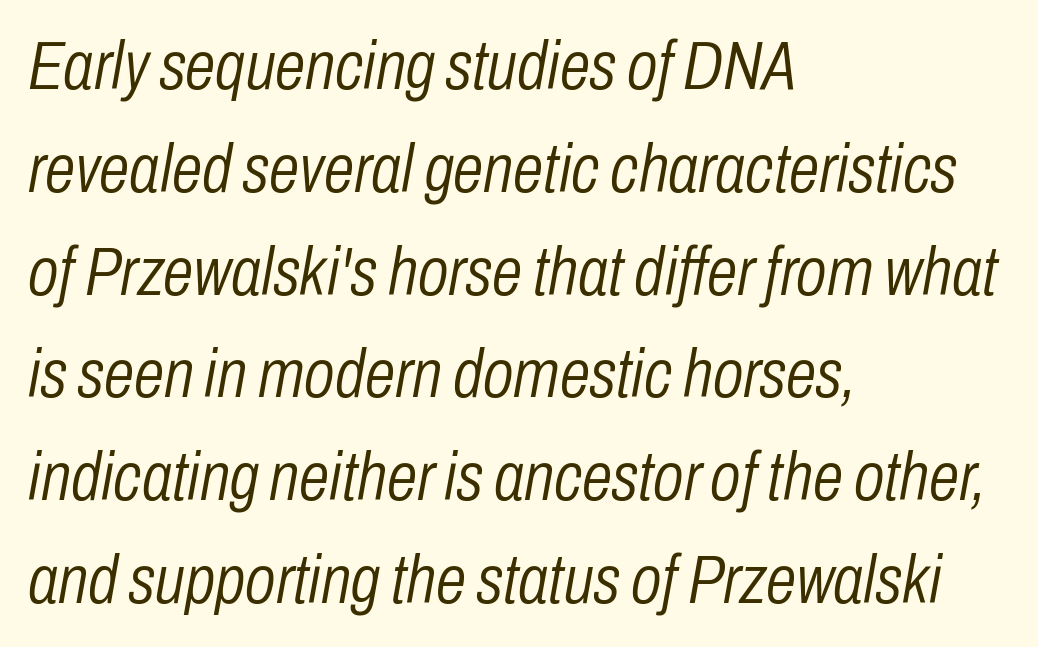
The image shows 69 px light, condensed type, italic (leaning right); set left-aligned, normal line spacing (1.49x), normal letter spacing, not underlined; low stroke contrast and a medium x-height.
